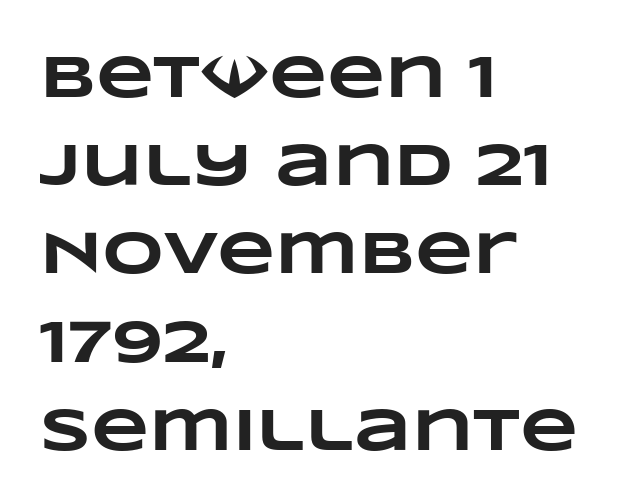
Q: Is the text bold? A: Yes.
Q: Is the text underlined? A: No.
Q: How is the paragraph aligned? A: Left-aligned.
Q: Is the spacing between letters normal or unusually wide? A: Normal.
Q: Is the spacing between lines tight, normal or loose? A: Normal.
Q: Width (condensed, normal, or wide)? A: Wide.
Q: Stroke contrast? A: Low.
Q: x-height? A: Large.
Q: Monospaced? A: No.
